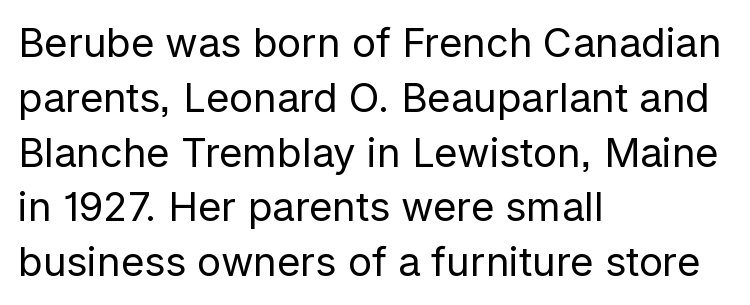
{"serif": "no", "italic": "no", "bold": "no", "weight": "regular", "width": "normal", "stroke_contrast": "low", "x_height": "medium", "monospaced": "no", "underline": "no", "align": "left", "line_spacing": "normal", "line_spacing_ratio": 1.37, "letter_spacing": "normal", "letter_spacing_em": 0.0, "glyph_px": 40}
